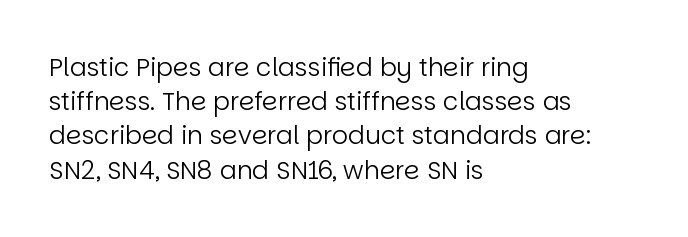
The image shows 25 px text type, upright; set left-aligned, normal line spacing (1.37x), normal letter spacing, not underlined.
